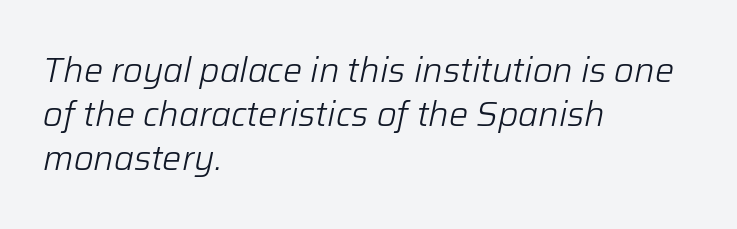
The strokes are not fattened; the text isn't bold. Character widths vary here, with narrow letters taking less room than wide ones. Does extra space separate the letters? No, they use regular spacing. The font's italic variant was chosen for this text.
